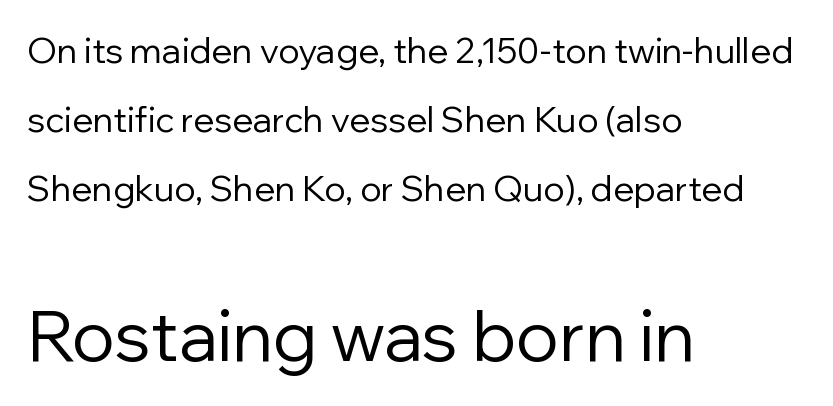
Q: Is the text bold? A: No.
Q: Is the text italic (slanted)? A: No, it is upright.
Q: Is the typeface a serif or a sans-serif typeface? A: Sans-serif.
Q: Is the text underlined? A: No.
Q: How is the paragraph aligned? A: Left-aligned.
Q: Is the spacing between letters normal or unusually wide? A: Normal.
Q: Is the spacing between lines tight, normal or loose? A: Loose.
Q: Which block of text is set in a larger size, the first (top) or the second (bottom)? A: The second (bottom) one.
Q: Width (condensed, normal, or wide)? A: Normal.
Q: Stroke contrast? A: Low.
Q: x-height? A: Medium.
Q: Monospaced? A: No.
